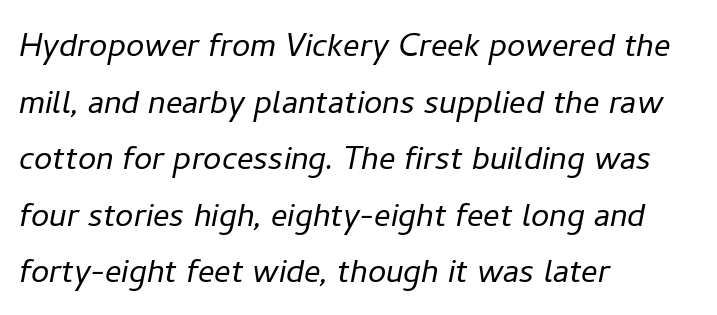
The image shows 41 px light type, italic (leaning right); set left-aligned, normal line spacing (1.38x), normal letter spacing, not underlined; low stroke contrast and a medium x-height.
